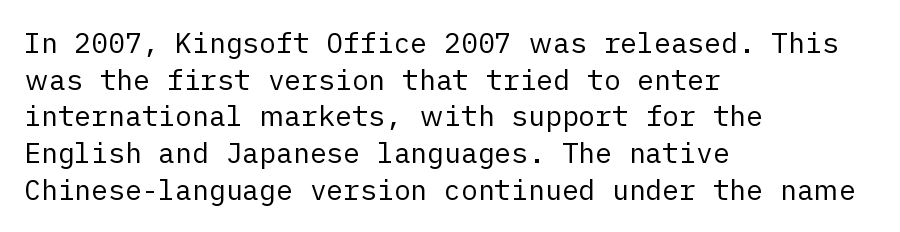
{"serif": "no", "italic": "no", "bold": "no", "weight": "regular", "width": "normal", "stroke_contrast": "low", "x_height": "medium", "underline": "no", "align": "left", "line_spacing": "normal", "line_spacing_ratio": 1.31, "letter_spacing": "normal", "letter_spacing_em": 0.0, "glyph_px": 28}
